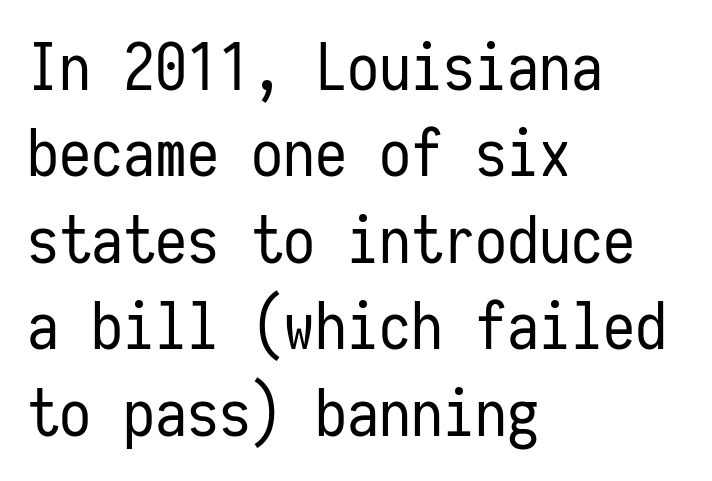
The image shows 64 px regular-weight, condensed sans-serif type, upright, monospaced; set left-aligned, normal line spacing (1.35x), normal letter spacing, not underlined; low stroke contrast and a medium x-height.
